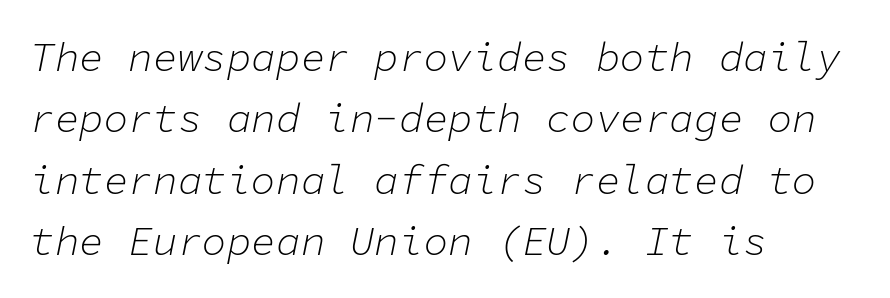
Q: Is the text bold? A: No.
Q: Is the text italic (slanted)? A: Yes, it leans right by about 11 degrees.
Q: Is the text underlined? A: No.
Q: How is the paragraph aligned? A: Left-aligned.
Q: Is the spacing between letters normal or unusually wide? A: Normal.
Q: Is the spacing between lines tight, normal or loose? A: Normal.
Q: Width (condensed, normal, or wide)? A: Normal.
Q: Stroke contrast? A: Low.
Q: x-height? A: Medium.
Q: Monospaced? A: Yes.
